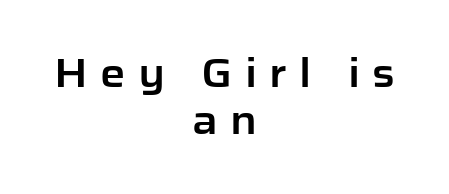
{"serif": "no", "italic": "no", "width": "normal", "stroke_contrast": "low", "x_height": "medium", "monospaced": "no", "underline": "no", "align": "center", "line_spacing_ratio": 1.18, "letter_spacing": "wide", "letter_spacing_em": 0.31, "glyph_px": 40}
